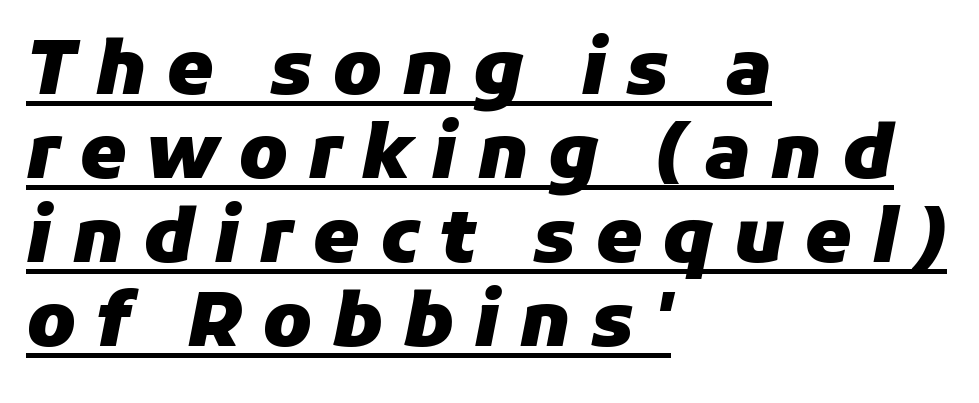
The image shows 75 px heavy type, italic (leaning right); set left-aligned, tight line spacing (1.12x), unusually wide letter spacing (+0.26 em), underlined; low stroke contrast and a medium x-height.
